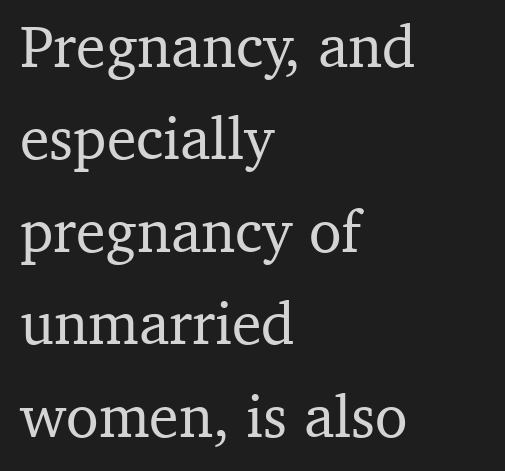
The image shows 60 px serif type, upright; set left-aligned, normal line spacing (1.54x), normal letter spacing, not underlined; medium stroke contrast and a medium x-height.
